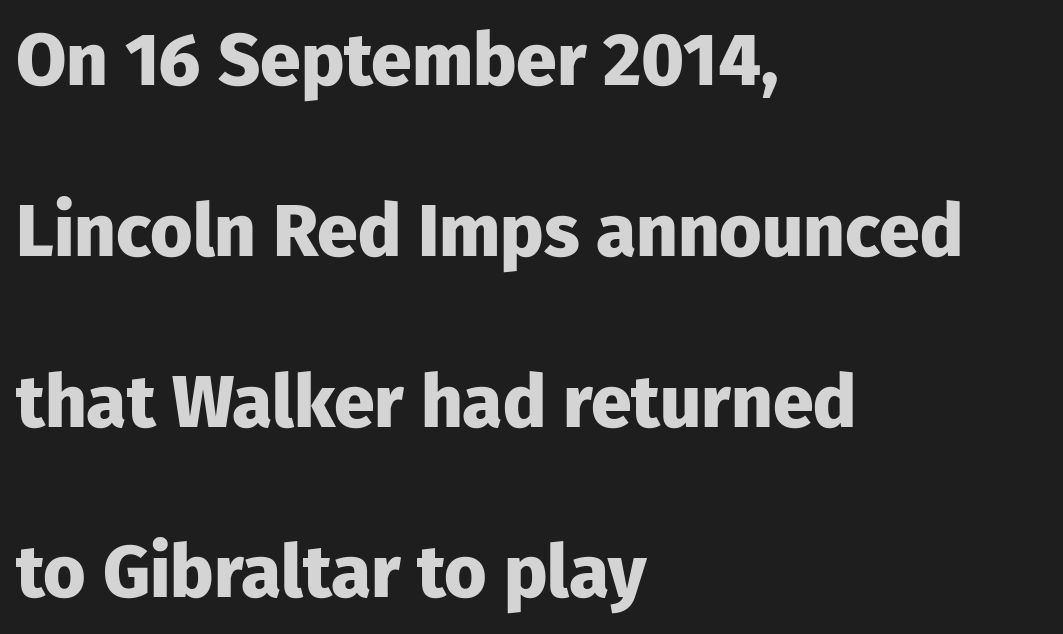
The face used here is proportionally spaced, like ordinary book or web type. Ordinary non-slanted type is in use. Pretty heavy lettering here — definitely bold. Clear beneath every line of the passage.
